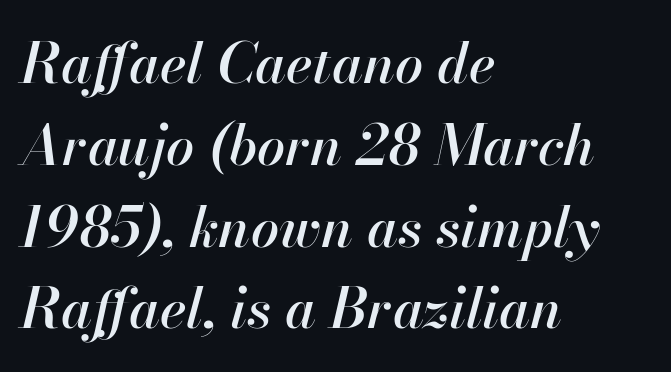
Short note: letters normally spaced. Note the varied advance widths — an 'i' is clearly narrower than an 'm'. If you measured baseline to baseline, you'd find a middling distance. Has an underline been added? It has not. The font's italic variant was chosen for this text.
